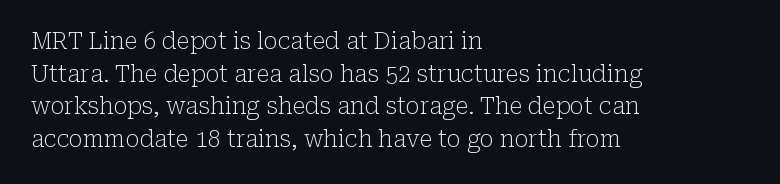
The image shows 23 px text type, upright; set left-aligned, normal line spacing (1.42x), normal letter spacing, not underlined.
